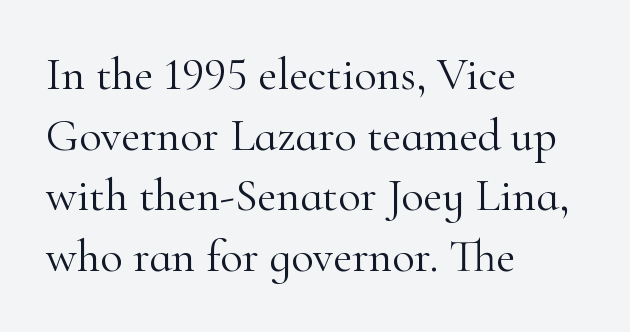
{"serif": "yes", "italic": "no", "bold": "no", "weight": "light", "width": "normal", "stroke_contrast": "high", "x_height": "small", "monospaced": "no", "underline": "no", "align": "left", "line_spacing": "normal", "line_spacing_ratio": 1.32, "letter_spacing": "normal", "letter_spacing_em": 0.0, "glyph_px": 46}
